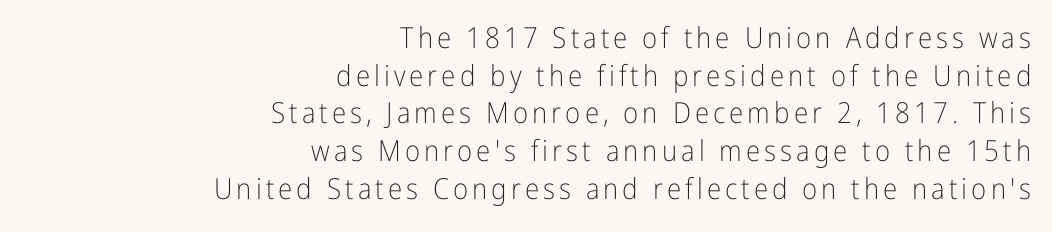
The image shows 29 px light, condensed sans-serif type, upright; set right-aligned, normal line spacing (1.3x), not underlined; low stroke contrast and a medium x-height.
